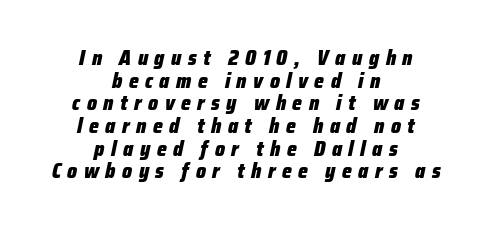
{"italic": "yes", "lean": "right", "slant_degrees": 12, "bold": "yes", "underline": "no", "align": "center", "line_spacing": "tight", "line_spacing_ratio": 1.08, "letter_spacing": "wide", "letter_spacing_em": 0.31, "glyph_px": 21}
